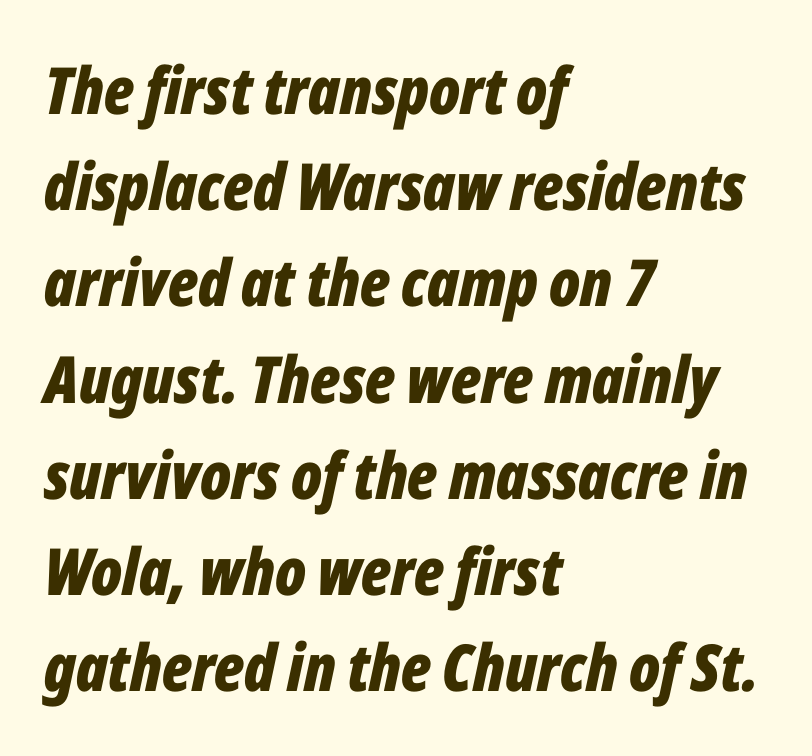
The image shows 65 px bold, condensed type, italic (leaning right); set left-aligned, normal line spacing (1.48x), normal letter spacing, not underlined; low stroke contrast and a medium x-height.
